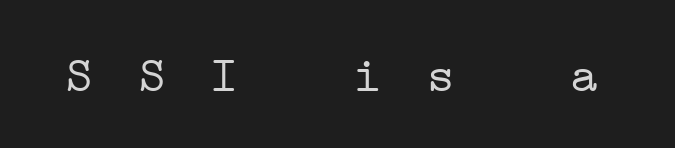
{"serif": "yes", "bold": "no", "weight": "light", "width": "wide", "stroke_contrast": "low", "x_height": "medium", "monospaced": "yes", "underline": "no", "letter_spacing": "wide", "letter_spacing_em": 0.27, "glyph_px": 49}
